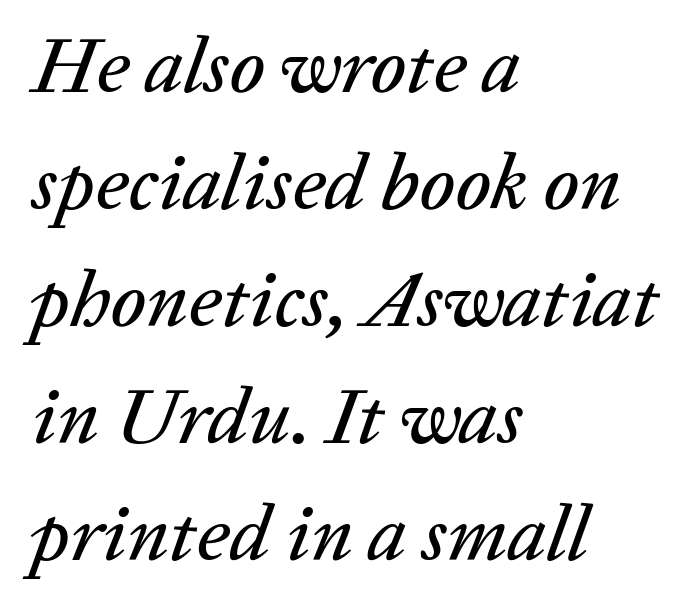
{"italic": "yes", "lean": "right", "slant_degrees": 20, "width": "normal", "stroke_contrast": "low", "x_height": "medium", "monospaced": "no", "underline": "no", "align": "left", "line_spacing": "normal", "line_spacing_ratio": 1.48, "letter_spacing": "normal", "letter_spacing_em": 0.0, "glyph_px": 79}
